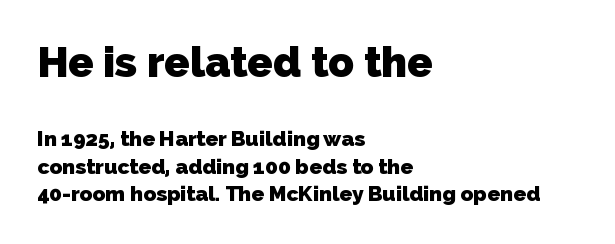
The image shows 42 px heavy sans-serif type; set left-aligned, normal line spacing (1.32x), normal letter spacing, not underlined; the first (top) block is 2.0x larger; low stroke contrast and a medium x-height.
